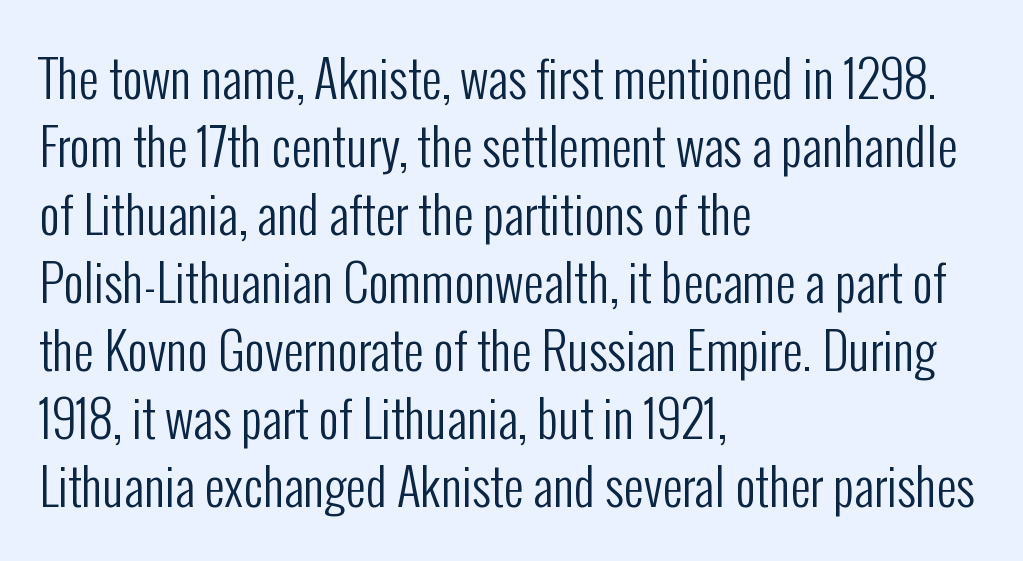
Q: Is the text bold? A: No.
Q: Is the text italic (slanted)? A: No, it is upright.
Q: Is the typeface a serif or a sans-serif typeface? A: Sans-serif.
Q: Is the text underlined? A: No.
Q: How is the paragraph aligned? A: Left-aligned.
Q: Is the spacing between letters normal or unusually wide? A: Normal.
Q: Is the spacing between lines tight, normal or loose? A: Normal.
Q: Width (condensed, normal, or wide)? A: Condensed.
Q: Stroke contrast? A: Low.
Q: x-height? A: Medium.
Q: Monospaced? A: No.
